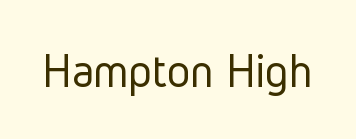
Q: Is the text bold? A: No.
Q: Is the text italic (slanted)? A: No, it is upright.
Q: Is the typeface a serif or a sans-serif typeface? A: Sans-serif.
Q: Is the text underlined? A: No.
Q: Is the spacing between letters normal or unusually wide? A: Normal.
Q: Width (condensed, normal, or wide)? A: Condensed.
Q: Stroke contrast? A: Low.
Q: x-height? A: Medium.
Q: Monospaced? A: No.
